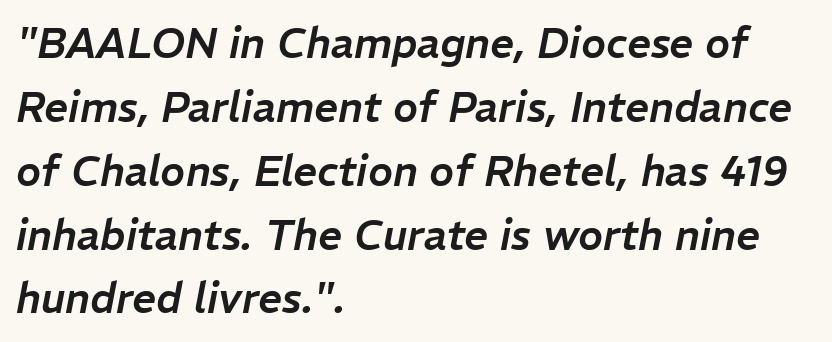
This sample is left-justified, so line endings fall wherever the words run out. The rendering uses natural spacing where letterforms have individual widths. Just letters on the line, the space beneath them empty. Leading: standard. This is oblique type, the kind used for emphasis or titles.
